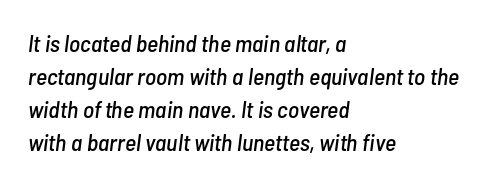
Q: Is the text italic (slanted)? A: Yes, it leans right by about 7 degrees.
Q: Is the text underlined? A: No.
Q: How is the paragraph aligned? A: Left-aligned.
Q: Is the spacing between letters normal or unusually wide? A: Normal.
Q: Is the spacing between lines tight, normal or loose? A: Normal.
